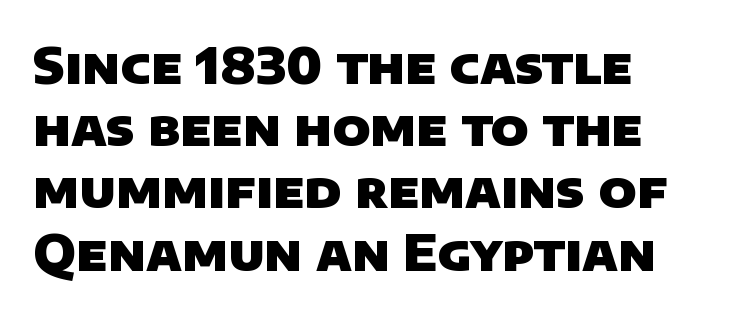
Q: Is the text bold? A: Yes.
Q: Is the typeface a serif or a sans-serif typeface? A: Sans-serif.
Q: Is the text underlined? A: No.
Q: How is the paragraph aligned? A: Left-aligned.
Q: Is the spacing between letters normal or unusually wide? A: Normal.
Q: Is the spacing between lines tight, normal or loose? A: Normal.
Q: Width (condensed, normal, or wide)? A: Normal.
Q: Stroke contrast? A: Low.
Q: x-height? A: Large.
Q: Monospaced? A: No.
